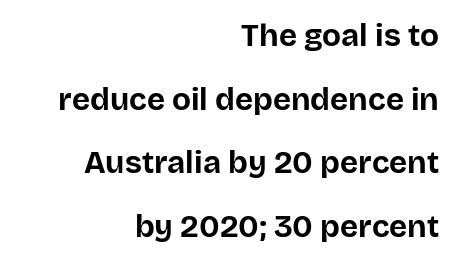
Q: Is the text bold? A: Yes.
Q: Is the text italic (slanted)? A: No, it is upright.
Q: Is the typeface a serif or a sans-serif typeface? A: Sans-serif.
Q: Is the text underlined? A: No.
Q: How is the paragraph aligned? A: Right-aligned.
Q: Is the spacing between letters normal or unusually wide? A: Normal.
Q: Is the spacing between lines tight, normal or loose? A: Loose.
Q: Width (condensed, normal, or wide)? A: Normal.
Q: Stroke contrast? A: Low.
Q: x-height? A: Large.
Q: Monospaced? A: No.
